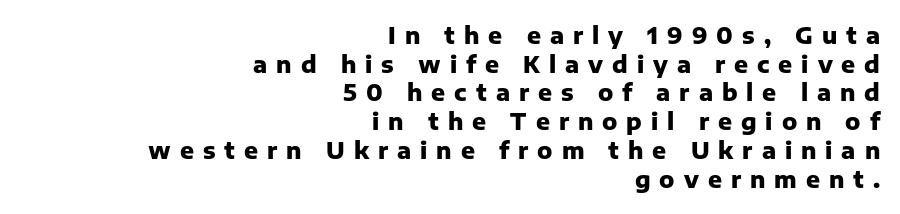
Q: Is the text bold? A: Yes.
Q: Is the text italic (slanted)? A: No, it is upright.
Q: Is the text underlined? A: No.
Q: How is the paragraph aligned? A: Right-aligned.
Q: Is the spacing between letters normal or unusually wide? A: Unusually wide.
Q: Is the spacing between lines tight, normal or loose? A: Normal.
